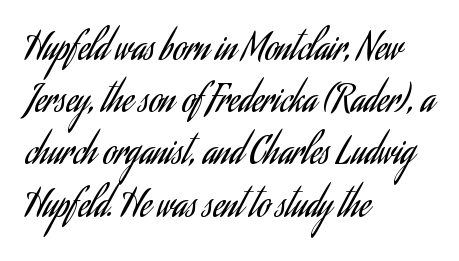
Compared with a typical body face, this is equally light or lighter still. Whoever set this chose a conventional vertical rhythm. This rendering employs a face without finishing strokes, i.e., a sans-serif. Horizontal alignment here is leftward, the default for most running prose. Each letter keeps its own natural width here, so spacing adapts to shape.
